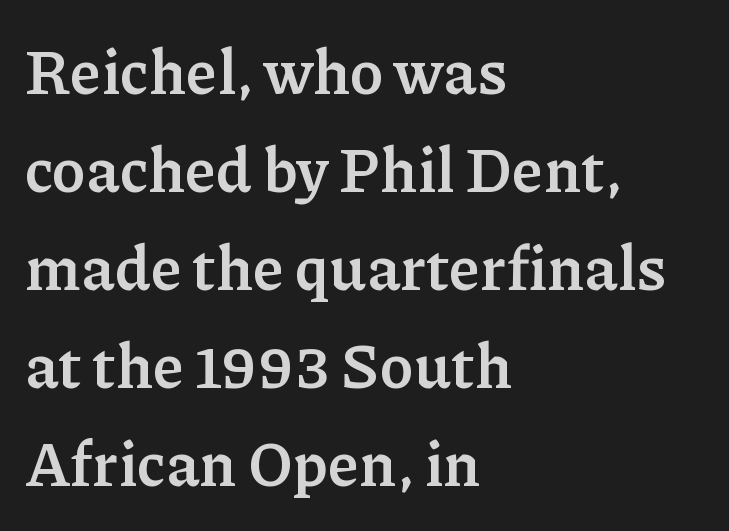
Q: Is the text bold? A: Yes.
Q: Is the text italic (slanted)? A: No, it is upright.
Q: Is the typeface a serif or a sans-serif typeface? A: Serif.
Q: Is the text underlined? A: No.
Q: How is the paragraph aligned? A: Left-aligned.
Q: Is the spacing between letters normal or unusually wide? A: Normal.
Q: Is the spacing between lines tight, normal or loose? A: Normal.
Q: Width (condensed, normal, or wide)? A: Normal.
Q: Stroke contrast? A: Low.
Q: x-height? A: Medium.
Q: Monospaced? A: No.
